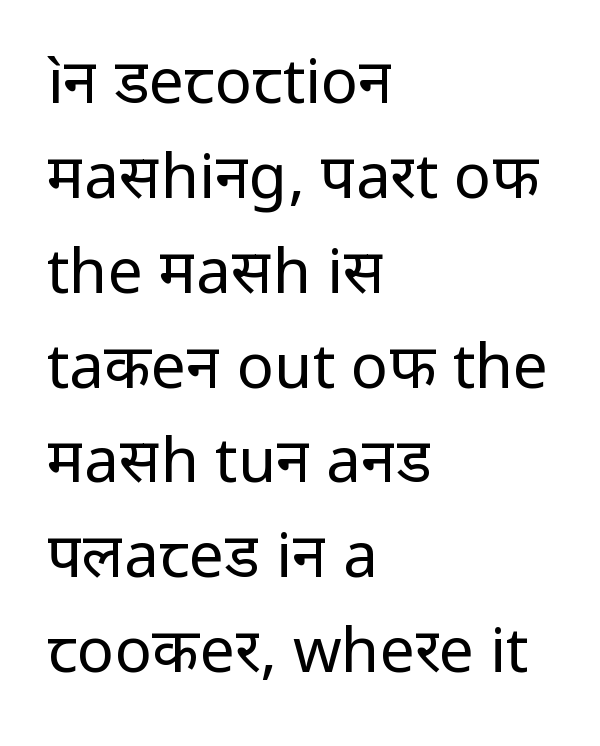
Q: Is the text bold? A: No.
Q: Is the text italic (slanted)? A: No, it is upright.
Q: Is the typeface a serif or a sans-serif typeface? A: Sans-serif.
Q: Is the text underlined? A: No.
Q: How is the paragraph aligned? A: Left-aligned.
Q: Is the spacing between letters normal or unusually wide? A: Normal.
Q: Is the spacing between lines tight, normal or loose? A: Normal.
Q: Width (condensed, normal, or wide)? A: Normal.
Q: Stroke contrast? A: Low.
Q: x-height? A: Medium.
Q: Monospaced? A: No.
